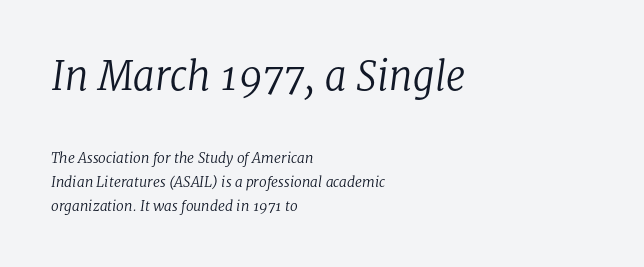
Q: Is the text bold? A: No.
Q: Is the text italic (slanted)? A: Yes, it leans right by about 8 degrees.
Q: Is the typeface a serif or a sans-serif typeface? A: Serif.
Q: Is the text underlined? A: No.
Q: How is the paragraph aligned? A: Left-aligned.
Q: Is the spacing between letters normal or unusually wide? A: Normal.
Q: Which block of text is set in a larger size, the first (top) or the second (bottom)? A: The first (top) one.
Q: Width (condensed, normal, or wide)? A: Normal.
Q: Stroke contrast? A: Low.
Q: x-height? A: Medium.
Q: Monospaced? A: No.
